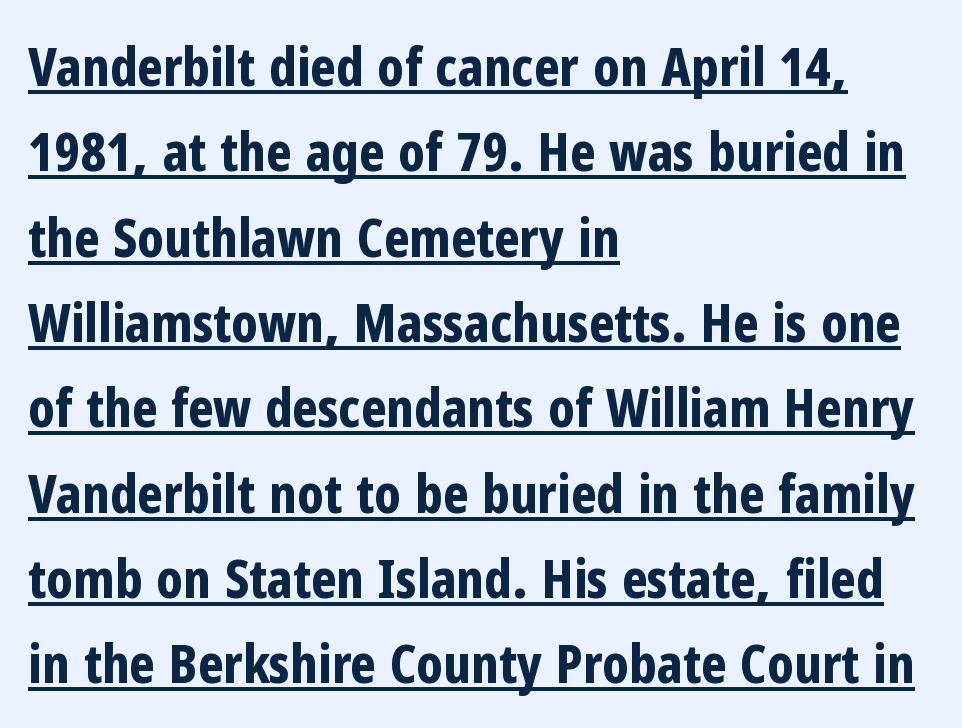
Q: Is the text bold? A: Yes.
Q: Is the text italic (slanted)? A: No, it is upright.
Q: Is the typeface a serif or a sans-serif typeface? A: Sans-serif.
Q: Is the text underlined? A: Yes.
Q: How is the paragraph aligned? A: Left-aligned.
Q: Is the spacing between letters normal or unusually wide? A: Normal.
Q: Is the spacing between lines tight, normal or loose? A: Normal.
Q: Width (condensed, normal, or wide)? A: Condensed.
Q: Stroke contrast? A: Low.
Q: x-height? A: Medium.
Q: Monospaced? A: No.
